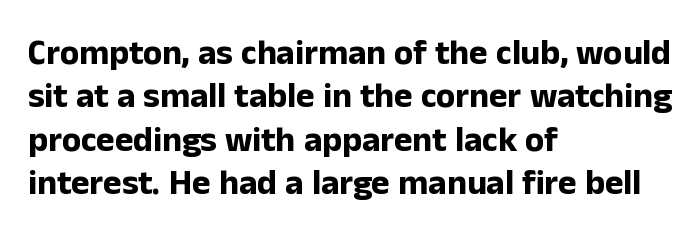
{"serif": "no", "italic": "no", "bold": "yes", "weight": "bold", "width": "normal", "stroke_contrast": "low", "x_height": "medium", "monospaced": "no", "underline": "no", "align": "left", "line_spacing_ratio": 1.24, "letter_spacing": "normal", "letter_spacing_em": 0.0, "glyph_px": 35}
